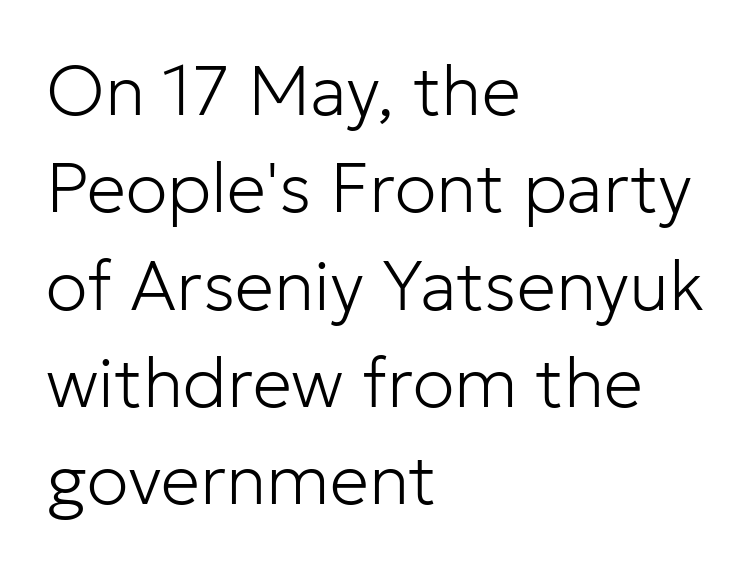
The tracking reads as untouched default to a designer's eye. Letters rest on an invisible, unmarked baseline. A typesetter would call this proportional, since set widths differ per character. The passage shown is typeset with a sans-serif family.
